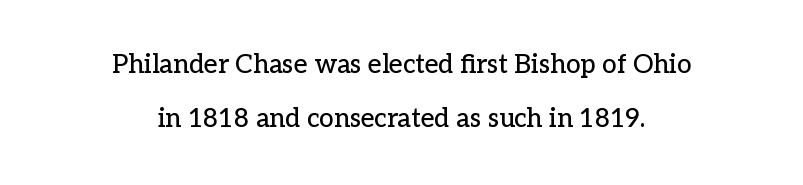
The image shows 26 px text type, upright; set centered, loose line spacing (2.09x), normal letter spacing, not underlined.
